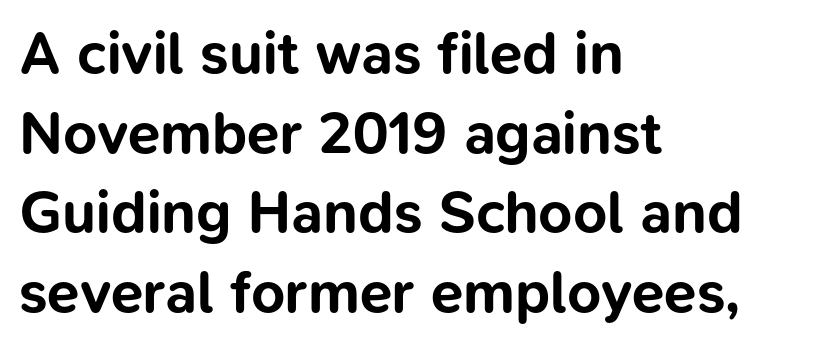
Q: Is the text bold? A: Yes.
Q: Is the text italic (slanted)? A: No, it is upright.
Q: Is the typeface a serif or a sans-serif typeface? A: Sans-serif.
Q: Is the text underlined? A: No.
Q: How is the paragraph aligned? A: Left-aligned.
Q: Is the spacing between letters normal or unusually wide? A: Normal.
Q: Is the spacing between lines tight, normal or loose? A: Normal.
Q: Width (condensed, normal, or wide)? A: Normal.
Q: Stroke contrast? A: Low.
Q: x-height? A: Medium.
Q: Monospaced? A: No.
